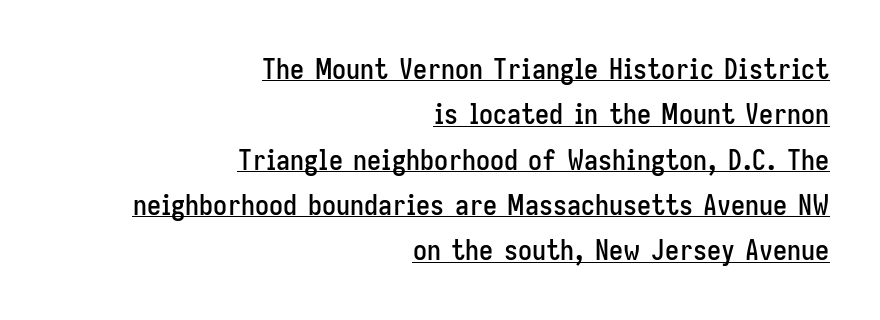
A typesetter would call this proportional, since set widths differ per character. The letters carry no serifs — their stems end cleanly without finishing strokes. These lines are set flush right with a ragged left edge. Designer's note — italics off, roman on. The lines sit at an ordinary, default distance from one another.
